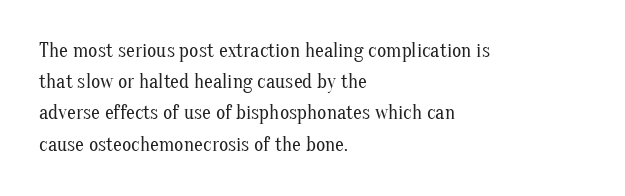
Q: Is the text bold? A: No.
Q: Is the text italic (slanted)? A: No, it is upright.
Q: Is the text underlined? A: No.
Q: How is the paragraph aligned? A: Left-aligned.
Q: Is the spacing between letters normal or unusually wide? A: Normal.
Q: Is the spacing between lines tight, normal or loose? A: Normal.
